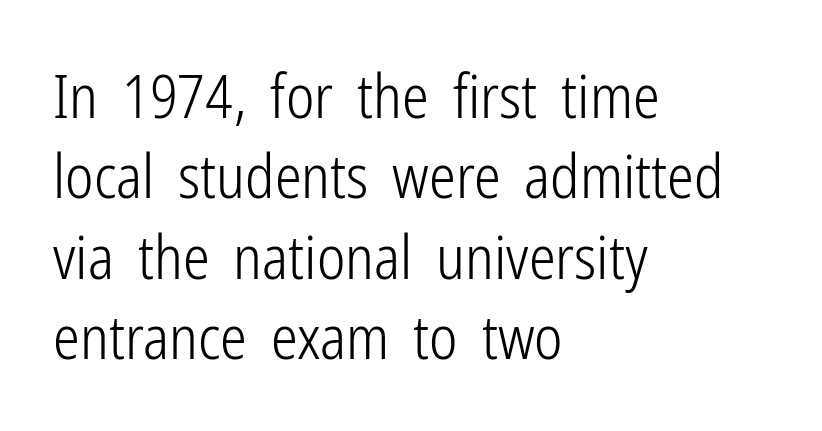
Observe the absence of serifs on each vertical stroke in this sample. Every character sits straight up, as roman type does. Successive baselines arrive at the customary interval. Descender tails drop into unmarked territory. Think of a printed novel: that variable character pitch is what you see here. There is no visible air inserted between adjacent glyphs.
